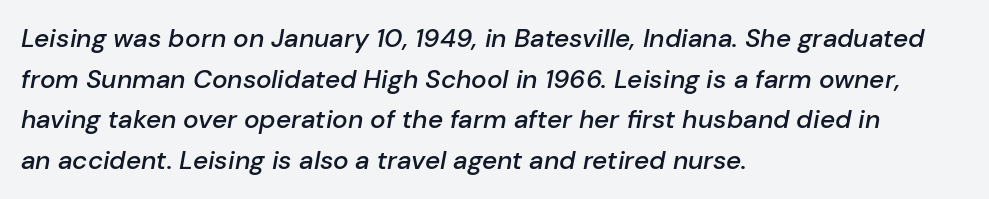
The image shows 26 px text type, italic (leaning right); set left-aligned, normal line spacing (1.56x), normal letter spacing, not underlined.
